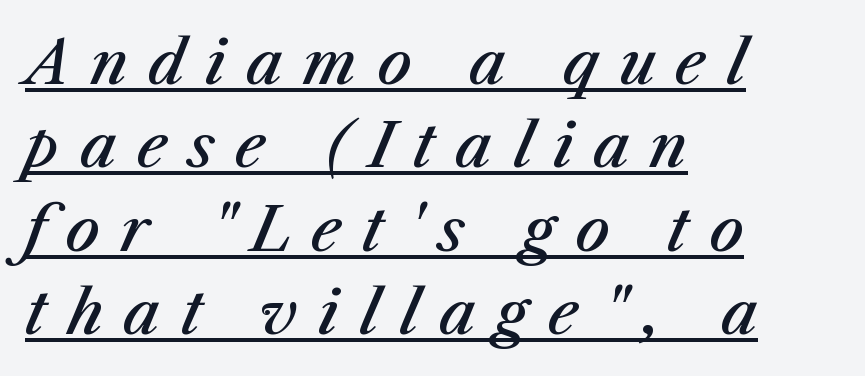
{"italic": "yes", "lean": "right", "slant_degrees": 23, "bold": "semi", "weight": "semibold", "width": "normal", "stroke_contrast": "medium", "x_height": "medium", "monospaced": "no", "underline": "yes", "align": "left", "line_spacing": "normal", "line_spacing_ratio": 1.39, "letter_spacing": "wide", "letter_spacing_em": 0.34, "glyph_px": 60}
